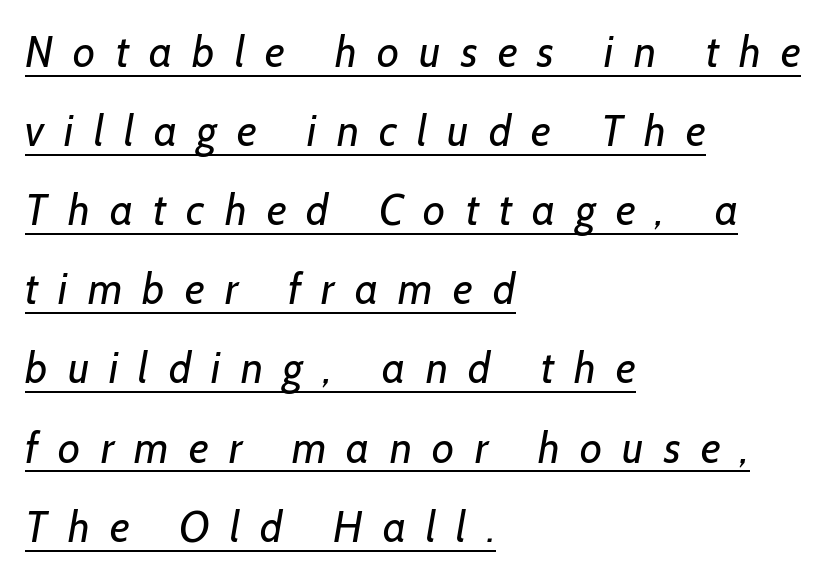
Q: Is the text bold? A: No.
Q: Is the typeface a serif or a sans-serif typeface? A: Sans-serif.
Q: Is the text underlined? A: Yes.
Q: How is the paragraph aligned? A: Left-aligned.
Q: Is the spacing between letters normal or unusually wide? A: Unusually wide.
Q: Width (condensed, normal, or wide)? A: Normal.
Q: Stroke contrast? A: Low.
Q: x-height? A: Medium.
Q: Monospaced? A: No.
